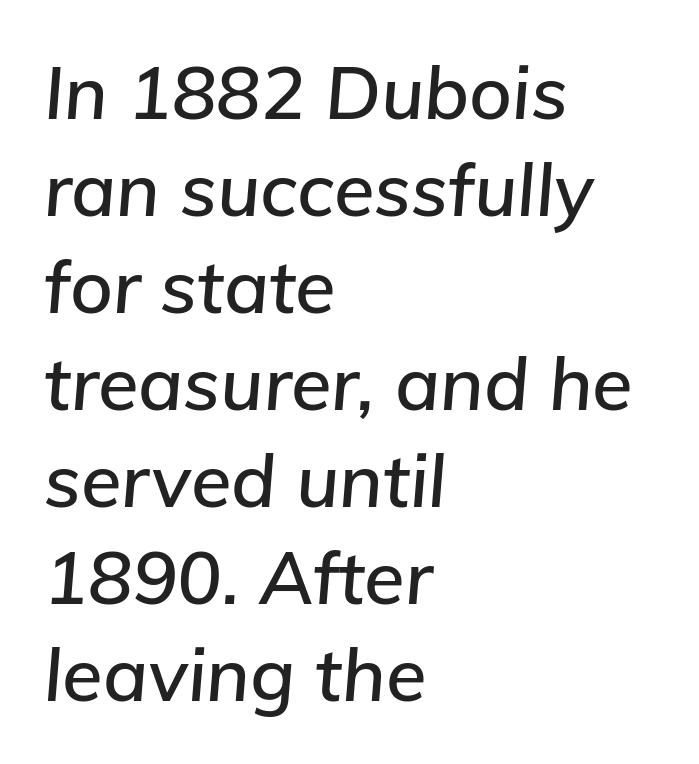
{"italic": "yes", "lean": "right", "slant_degrees": 5, "width": "normal", "stroke_contrast": "low", "x_height": "medium", "monospaced": "no", "underline": "no", "align": "left", "line_spacing": "normal", "line_spacing_ratio": 1.31, "letter_spacing": "normal", "letter_spacing_em": 0.0, "glyph_px": 74}
